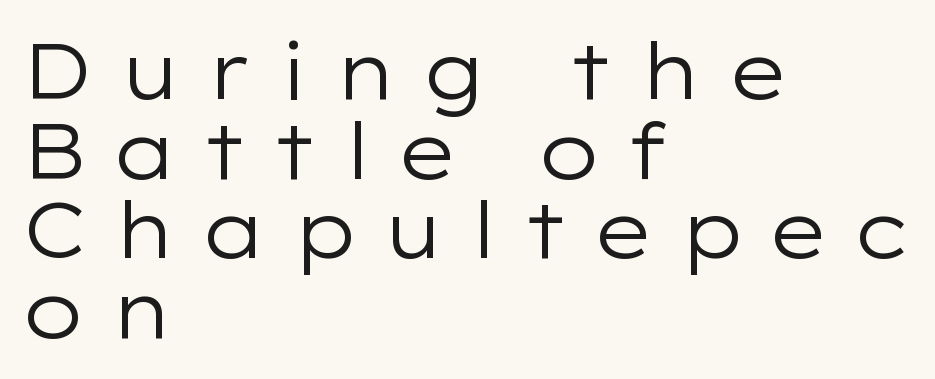
{"serif": "no", "italic": "no", "bold": "no", "weight": "regular", "width": "wide", "stroke_contrast": "low", "x_height": "medium", "monospaced": "no", "underline": "no", "align": "left", "line_spacing": "tight", "line_spacing_ratio": 1.02, "letter_spacing": "wide", "letter_spacing_em": 0.3, "glyph_px": 78}
